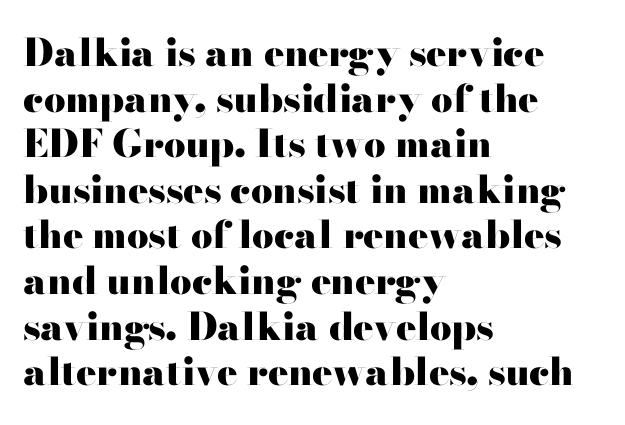
The image shows 38 px heavy, wide serif type, upright; set left-aligned, line spacing 1.2x, normal letter spacing, not underlined; high stroke contrast and a small x-height.
